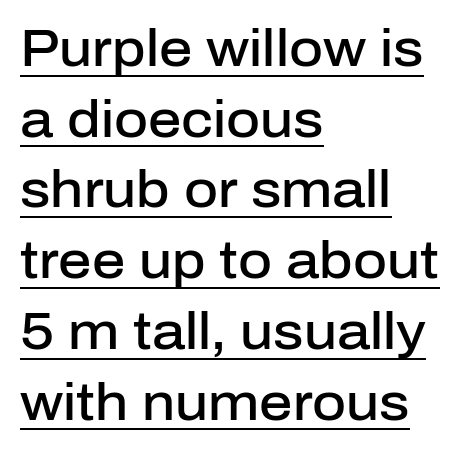
Each letter keeps its own natural width here, so spacing adapts to shape. The passage shown is underscored from start to finish. On the weight axis this lands at semibold, roughly 600. Letterform terminals end flat and unadorned throughout the passage. The horizontal fit of the characters is conventional and even.
